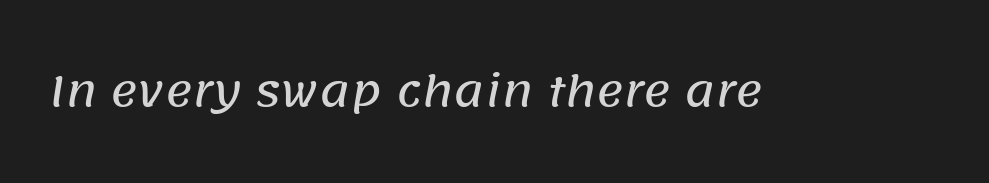
{"serif": "no", "width": "normal", "stroke_contrast": "low", "x_height": "large", "monospaced": "no", "underline": "no", "letter_spacing": "normal", "letter_spacing_em": 0.0, "glyph_px": 42}
